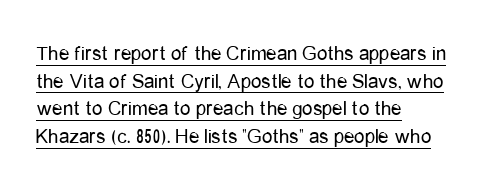
Q: Is the text bold? A: No.
Q: Is the text italic (slanted)? A: No, it is upright.
Q: Is the text underlined? A: Yes.
Q: How is the paragraph aligned? A: Left-aligned.
Q: Is the spacing between letters normal or unusually wide? A: Normal.
Q: Is the spacing between lines tight, normal or loose? A: Normal.
